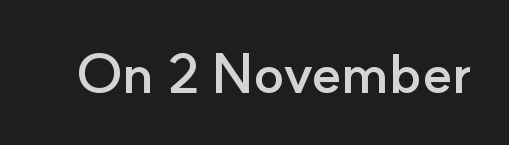
Anything drawn beneath the words? Only blank space. Bold? Absolutely — the strokes are thick and heavy. Spacing verdict: proportional, widths tailored to each character. This is the regular roman posture of the typeface.
